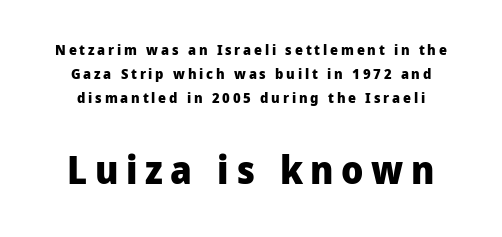
Q: Is the text bold? A: Yes.
Q: Is the text italic (slanted)? A: No, it is upright.
Q: Is the typeface a serif or a sans-serif typeface? A: Sans-serif.
Q: Is the text underlined? A: No.
Q: Is the spacing between letters normal or unusually wide? A: Unusually wide.
Q: Which block of text is set in a larger size, the first (top) or the second (bottom)? A: The second (bottom) one.
Q: Width (condensed, normal, or wide)? A: Normal.
Q: Stroke contrast? A: Low.
Q: x-height? A: Medium.
Q: Monospaced? A: No.
